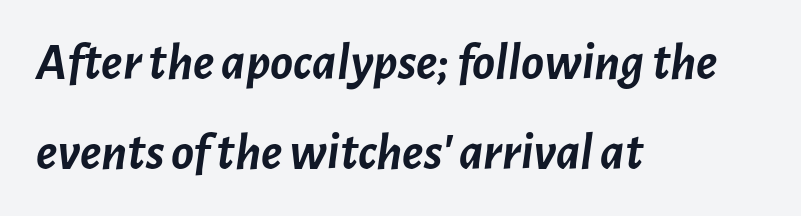
{"italic": "yes", "lean": "right", "slant_degrees": 7, "bold": "yes", "weight": "semibold", "width": "normal", "stroke_contrast": "low", "x_height": "medium", "monospaced": "no", "underline": "no", "align": "left", "line_spacing": "normal", "line_spacing_ratio": 1.69, "letter_spacing": "normal", "letter_spacing_em": 0.0, "glyph_px": 53}
